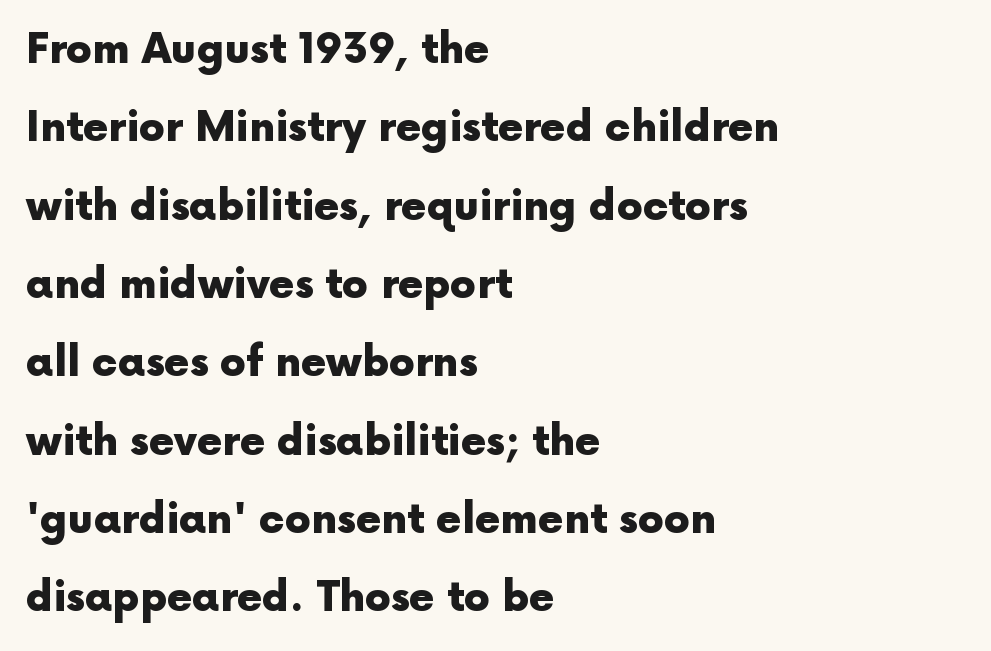
The image shows 41 px heavy sans-serif type, upright; set left-aligned, loose line spacing (1.91x), normal letter spacing, not underlined; a medium x-height.
